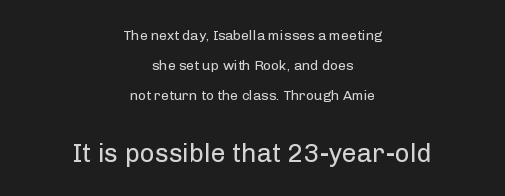
{"italic": "no", "bold": "no", "underline": "no", "align": "center", "line_spacing": "loose", "line_spacing_ratio": 2.15, "letter_spacing": "normal", "letter_spacing_em": 0.0, "larger_block": "second", "size_ratio": 1.86, "glyph_px": 26}
